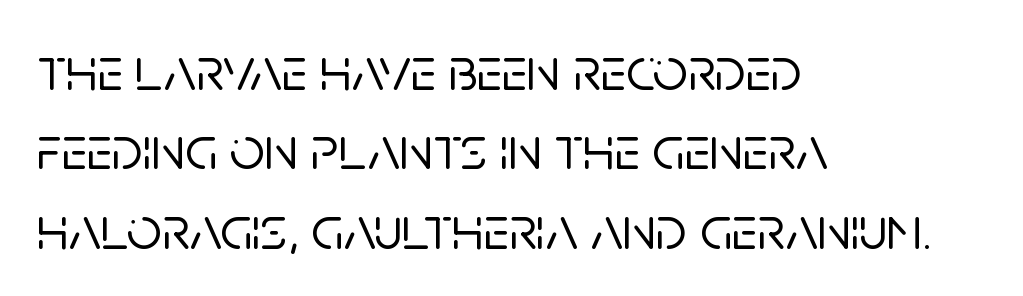
{"serif": "no", "italic": "no", "width": "normal", "stroke_contrast": "low", "x_height": "large", "monospaced": "no", "underline": "no", "align": "left", "line_spacing": "normal", "line_spacing_ratio": 1.28, "letter_spacing": "normal", "letter_spacing_em": 0.0, "glyph_px": 62}
